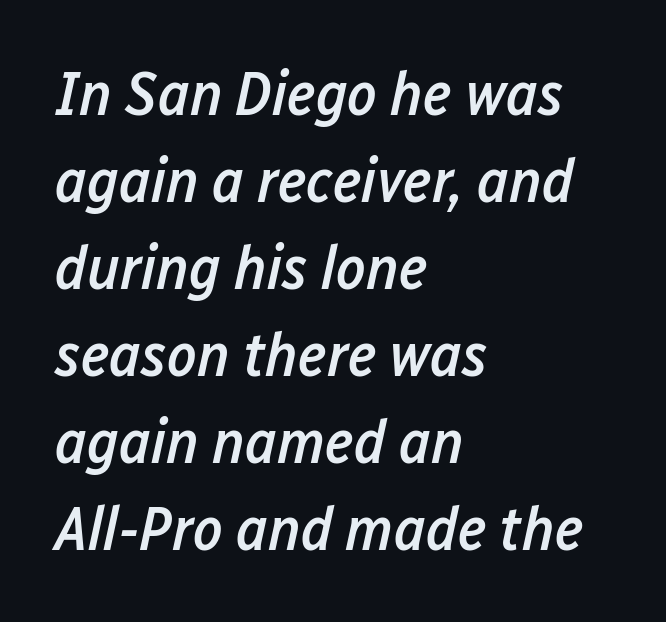
The image shows 63 px semibold, condensed type, italic (leaning right); set left-aligned, normal line spacing (1.38x), normal letter spacing, not underlined; low stroke contrast and a medium x-height.
